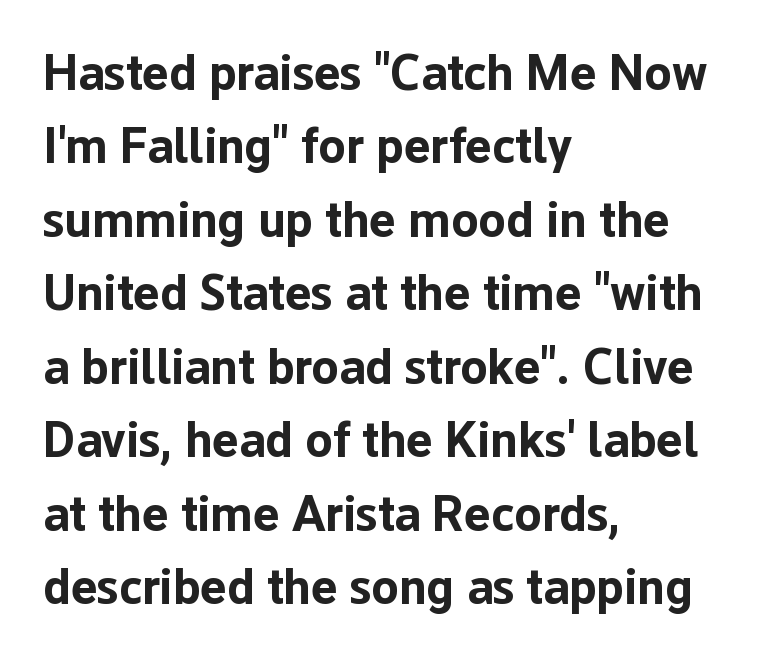
The image shows 50 px bold sans-serif type, upright; set left-aligned, normal line spacing (1.47x), normal letter spacing, not underlined; low stroke contrast and a medium x-height.
